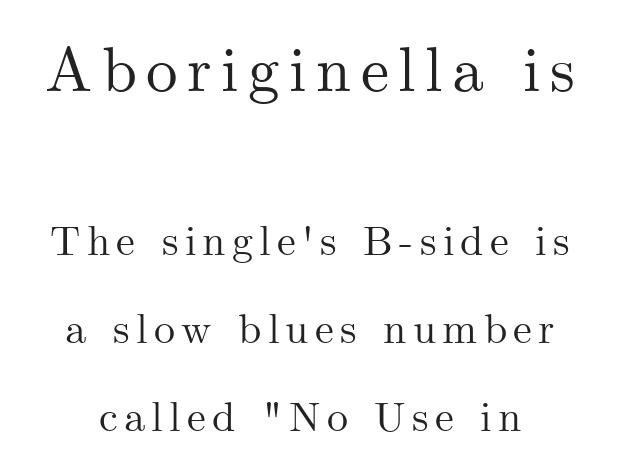
Q: Is the text italic (slanted)? A: No, it is upright.
Q: Is the typeface a serif or a sans-serif typeface? A: Serif.
Q: Is the text underlined? A: No.
Q: Is the spacing between lines tight, normal or loose? A: Loose.
Q: Which block of text is set in a larger size, the first (top) or the second (bottom)? A: The first (top) one.
Q: Width (condensed, normal, or wide)? A: Normal.
Q: Stroke contrast? A: Medium.
Q: x-height? A: Small.
Q: Monospaced? A: No.
